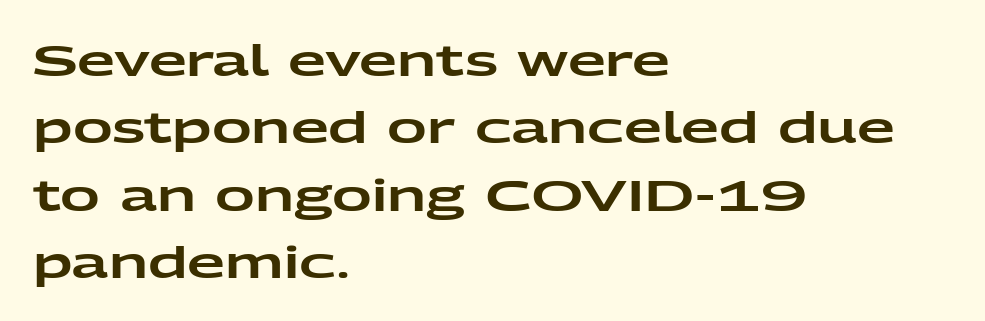
The image shows 44 px wide sans-serif type, upright; set left-aligned, normal line spacing (1.53x), normal letter spacing, not underlined; low stroke contrast and a medium x-height.
